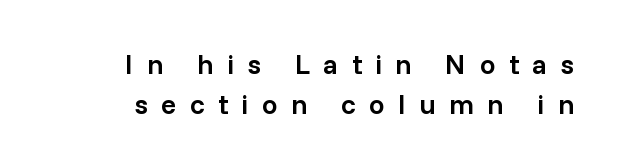
The image shows 28 px semibold sans-serif type, upright; set right-aligned, normal line spacing (1.43x), unusually wide letter spacing (+0.48 em), not underlined; low stroke contrast and a medium x-height.
